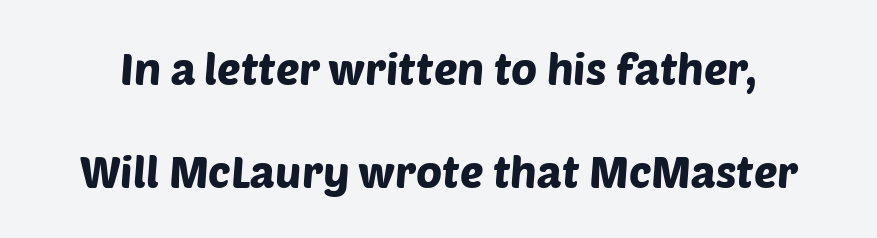
The glyphs are unaccompanied by any horizontal stroke below them. The type family on display is of the sans-serif kind. The block of text is sparse from top to bottom, with ample space between rows. This sample has the flowing, uneven cadence of proportional lettering. The rendering keeps characters at their native spacing.
